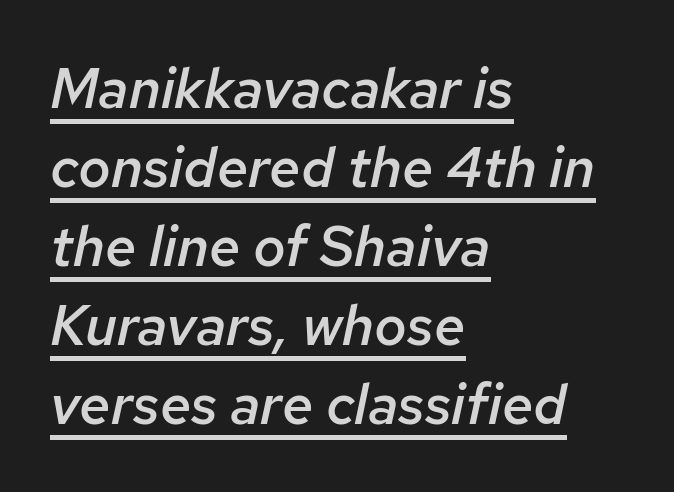
{"italic": "yes", "lean": "right", "slant_degrees": 12, "bold": "semi", "weight": "semibold", "width": "normal", "stroke_contrast": "low", "x_height": "medium", "monospaced": "no", "underline": "yes", "align": "left", "line_spacing": "normal", "line_spacing_ratio": 1.41, "letter_spacing": "normal", "letter_spacing_em": 0.0, "glyph_px": 56}
